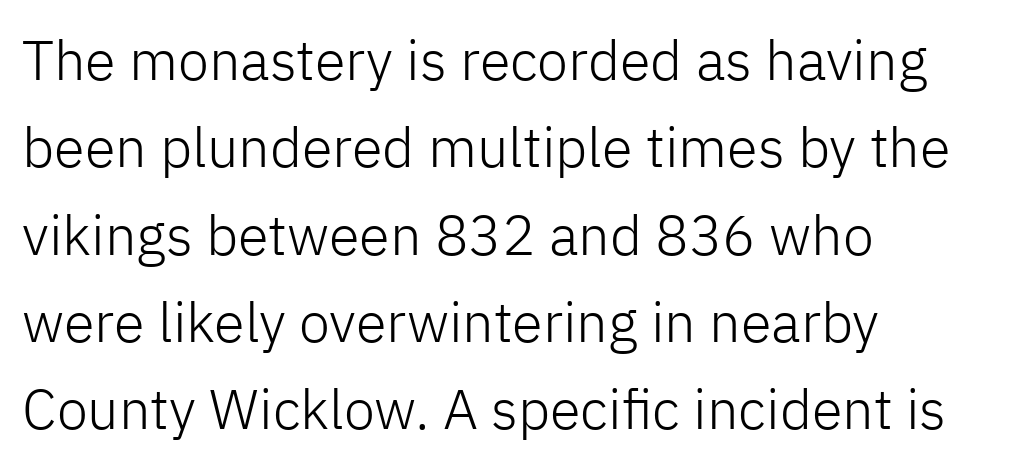
{"serif": "no", "italic": "no", "bold": "no", "weight": "light", "width": "normal", "stroke_contrast": "low", "x_height": "medium", "monospaced": "no", "underline": "no", "align": "left", "line_spacing": "normal", "line_spacing_ratio": 1.56, "letter_spacing": "normal", "letter_spacing_em": 0.0, "glyph_px": 56}
